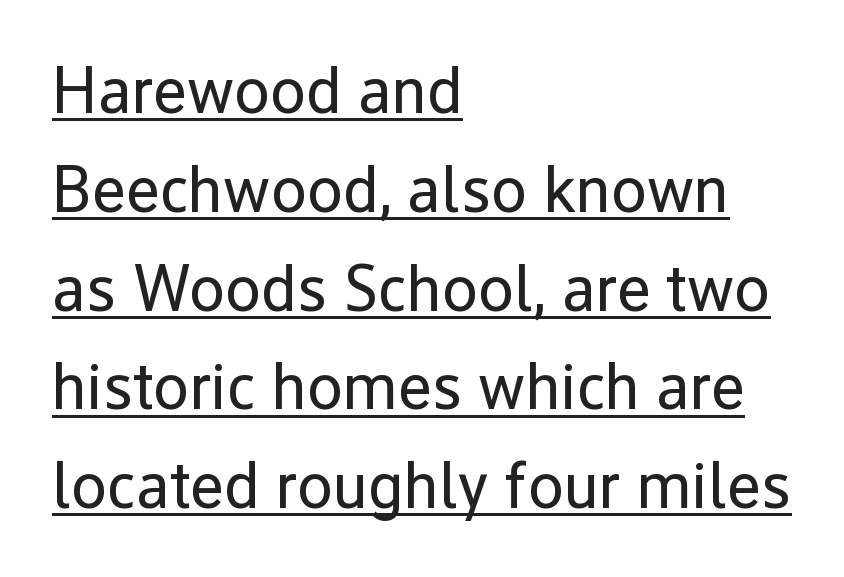
Character widths vary here, with narrow letters taking less room than wide ones. Between one letter and the next there's only the usual sliver of space. This is roman type, the default non-slanted kind. Is this a sans? Yes — the strokes have no serifs. The sample's only ornament is a line tracing under the words.
